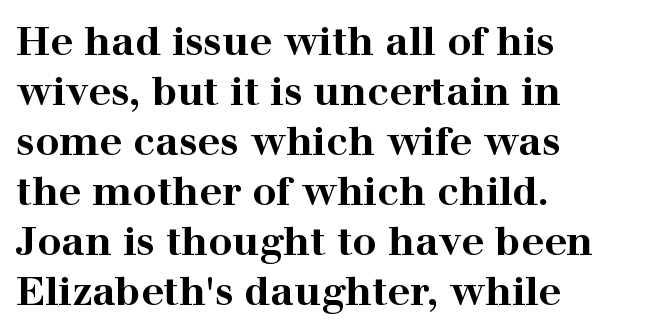
Interline gaps are of average width in this sample. A student would call this left alignment; a typographer would say flush left, rag right. Honestly, the letter spacing is just normal — you wouldn't notice it. In terms of posture, this sample is upright.
